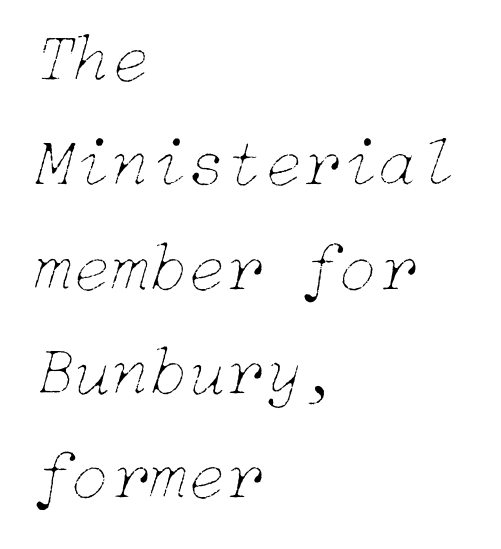
{"italic": "yes", "lean": "right", "slant_degrees": 15, "bold": "no", "weight": "thin", "width": "normal", "stroke_contrast": "low", "x_height": "medium", "underline": "no", "align": "left", "line_spacing": "normal", "line_spacing_ratio": 1.49, "letter_spacing": "normal", "letter_spacing_em": 0.0, "glyph_px": 70}
